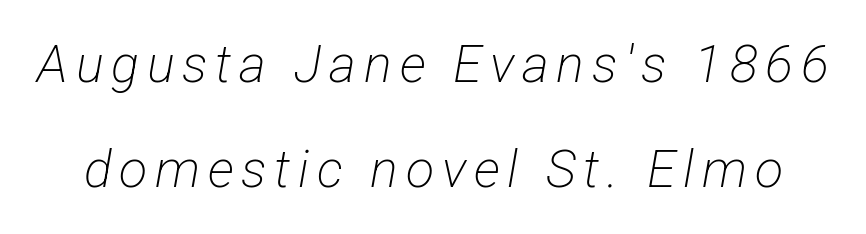
The image shows 52 px light, condensed sans-serif type; set loose line spacing (2.02x), not underlined; low stroke contrast and a medium x-height.
